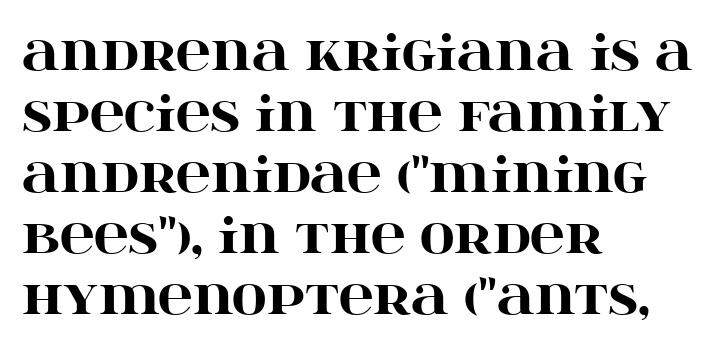
{"serif": "yes", "italic": "no", "bold": "yes", "weight": "heavy", "width": "wide", "stroke_contrast": "high", "x_height": "large", "monospaced": "no", "underline": "no", "align": "left", "line_spacing": "normal", "line_spacing_ratio": 1.27, "letter_spacing": "normal", "letter_spacing_em": 0.0, "glyph_px": 48}
